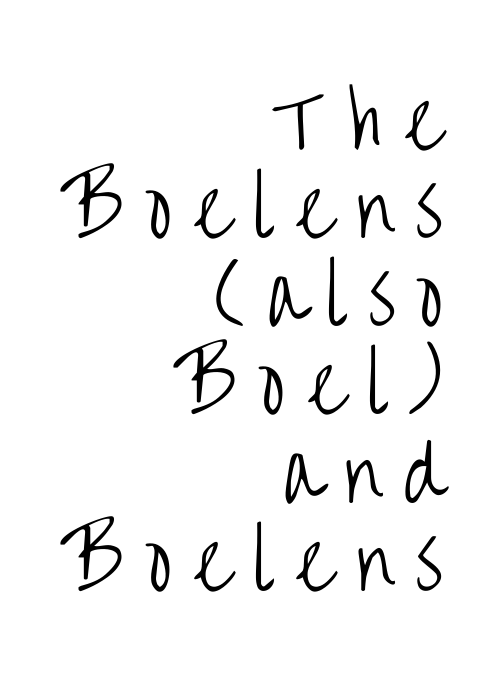
{"serif": "no", "italic": "no", "bold": "no", "weight": "light", "width": "condensed", "stroke_contrast": "low", "x_height": "large", "monospaced": "no", "underline": "no", "align": "right", "line_spacing_ratio": 1.16, "letter_spacing": "wide", "letter_spacing_em": 0.29, "glyph_px": 76}
